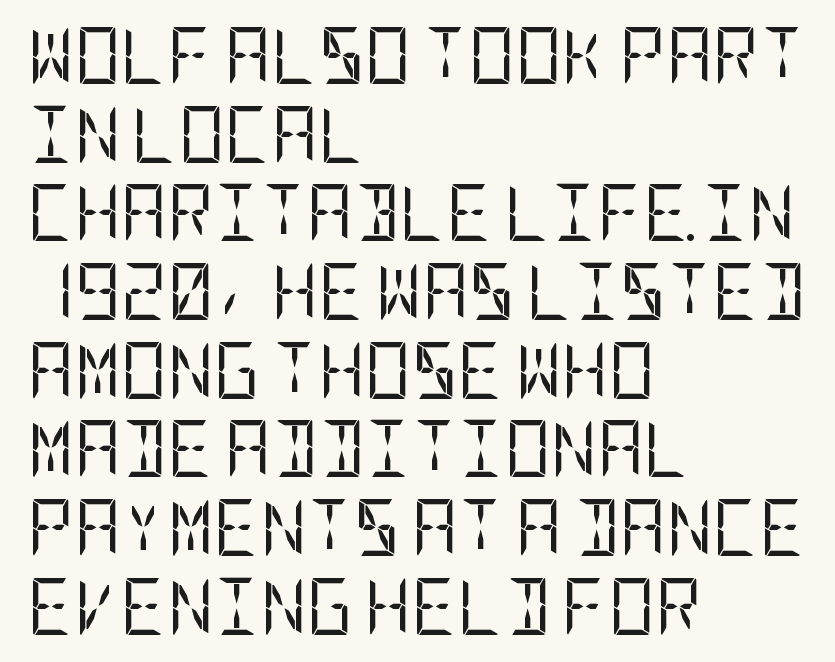
Q: Is the text bold? A: No.
Q: Is the text italic (slanted)? A: No, it is upright.
Q: Is the typeface a serif or a sans-serif typeface? A: Sans-serif.
Q: Is the text underlined? A: No.
Q: How is the paragraph aligned? A: Left-aligned.
Q: Is the spacing between letters normal or unusually wide? A: Normal.
Q: Is the spacing between lines tight, normal or loose? A: Normal.
Q: Width (condensed, normal, or wide)? A: Condensed.
Q: Stroke contrast? A: Low.
Q: x-height? A: Large.
